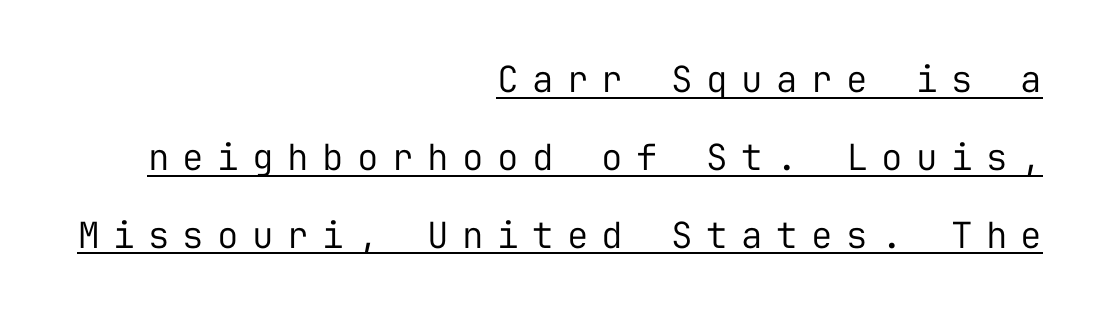
Q: Is the text bold? A: No.
Q: Is the text italic (slanted)? A: No, it is upright.
Q: Is the typeface a serif or a sans-serif typeface? A: Sans-serif.
Q: Is the text underlined? A: Yes.
Q: How is the paragraph aligned? A: Right-aligned.
Q: Is the spacing between letters normal or unusually wide? A: Unusually wide.
Q: Is the spacing between lines tight, normal or loose? A: Loose.
Q: Width (condensed, normal, or wide)? A: Normal.
Q: Stroke contrast? A: Low.
Q: x-height? A: Medium.
Q: Monospaced? A: Yes.
